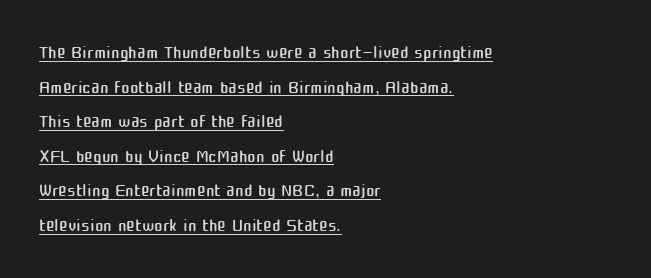
Characters follow at the spacing the type designer built in. Stroke mass is kept to a normal reading level or below. The rendering uses the underline text-decoration. Notice how descenders clear the ascenders below comfortably — that's standard leading.
